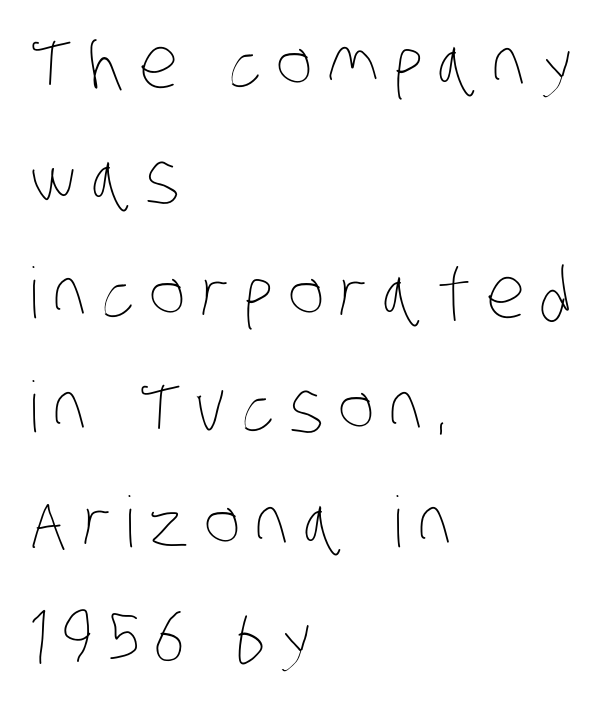
The image shows 70 px thin, condensed type; set left-aligned, normal line spacing (1.64x), unusually wide letter spacing (+0.21 em), not underlined; low stroke contrast and a large x-height.
